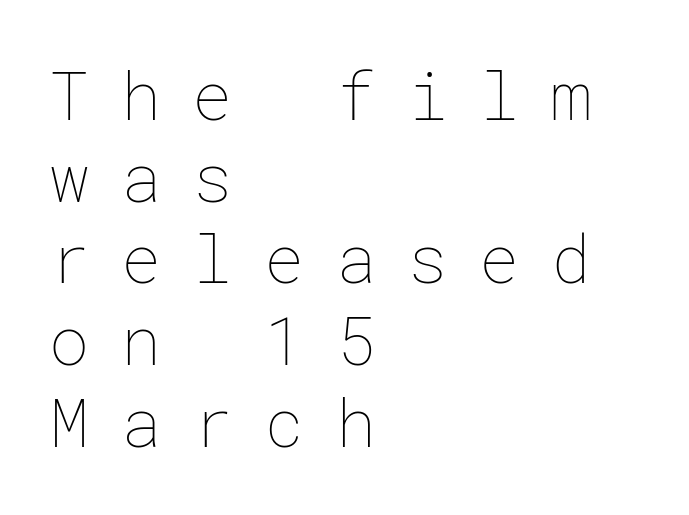
Q: Is the text bold? A: No.
Q: Is the text italic (slanted)? A: No, it is upright.
Q: Is the text underlined? A: No.
Q: How is the paragraph aligned? A: Left-aligned.
Q: Is the spacing between letters normal or unusually wide? A: Unusually wide.
Q: Width (condensed, normal, or wide)? A: Normal.
Q: Stroke contrast? A: Low.
Q: x-height? A: Medium.
